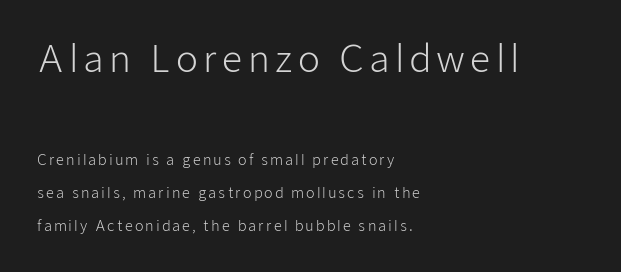
Q: Is the text bold? A: No.
Q: Is the text italic (slanted)? A: No, it is upright.
Q: Is the typeface a serif or a sans-serif typeface? A: Sans-serif.
Q: Is the text underlined? A: No.
Q: How is the paragraph aligned? A: Left-aligned.
Q: Is the spacing between lines tight, normal or loose? A: Loose.
Q: Which block of text is set in a larger size, the first (top) or the second (bottom)? A: The first (top) one.
Q: Width (condensed, normal, or wide)? A: Normal.
Q: Stroke contrast? A: Low.
Q: x-height? A: Medium.
Q: Monospaced? A: No.
